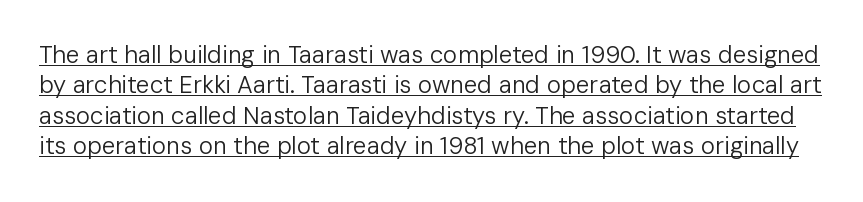
This is underlined copy, the kind a proofreader might mark for attention. Nobody touched the tracking dial on this one. No letter is thick-stroked: the sample isn't bold. The font's upright variant was chosen for this text.
